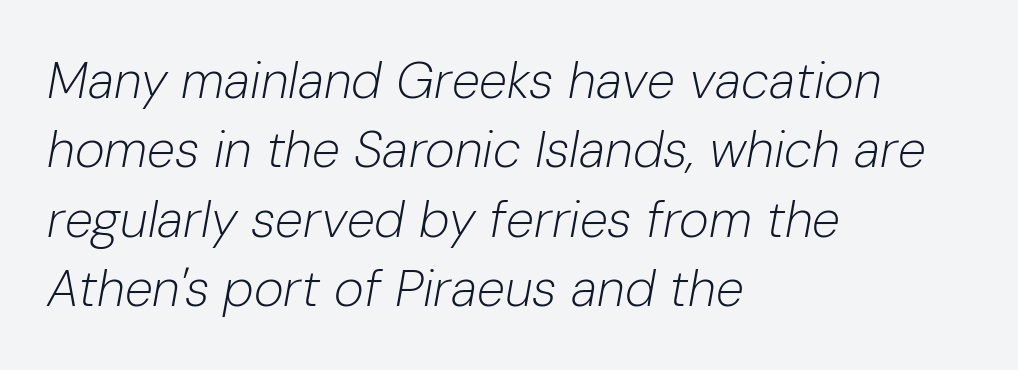
The image shows 51 px light type, italic (leaning right); set left-aligned, normal line spacing (1.36x), normal letter spacing, not underlined; low stroke contrast and a medium x-height.
